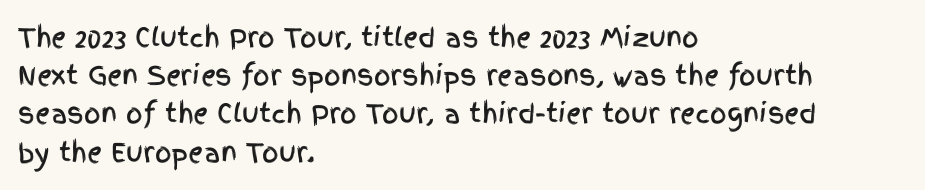
Glance below the letters and you will spot only blank space. Interline gaps are of average width in this sample. The type sits square on the baseline with zero lean. The text block is weighted toward the left margin, trailing off unevenly rightward. These lines keep a tight, regular rhythm from letter to letter.
